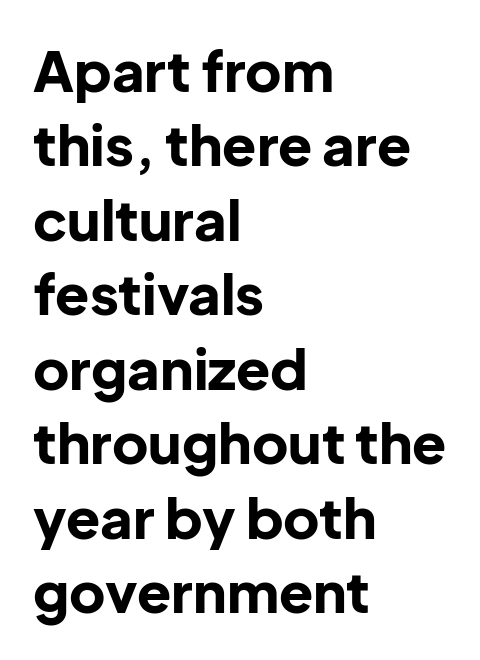
The passage shown is typed in a proportional face where columns would drift. Characters remain perfectly vertical along every line. Where is the straight margin? On the left. The glyphs have the mass of a bold cut. Line spacing here is normal.
